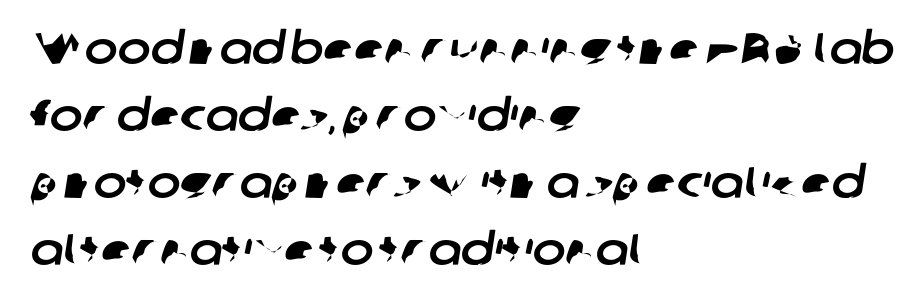
Q: Is the typeface a serif or a sans-serif typeface? A: Sans-serif.
Q: Is the text underlined? A: No.
Q: How is the paragraph aligned? A: Left-aligned.
Q: Is the spacing between letters normal or unusually wide? A: Normal.
Q: Is the spacing between lines tight, normal or loose? A: Normal.
Q: Width (condensed, normal, or wide)? A: Normal.
Q: Stroke contrast? A: Low.
Q: x-height? A: Medium.
Q: Monospaced? A: No.
